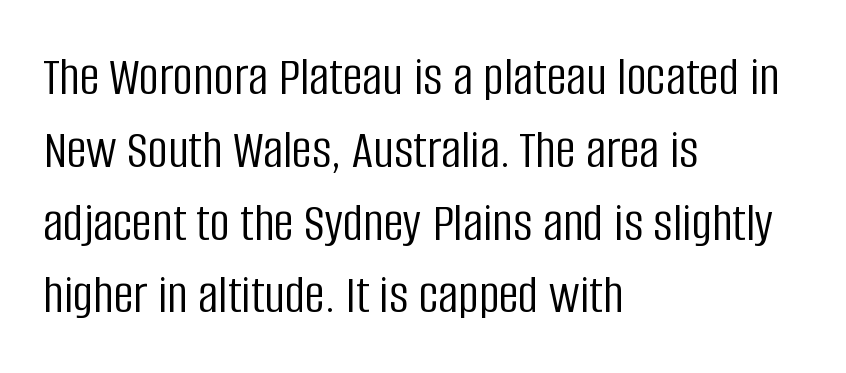
Q: Is the text bold? A: No.
Q: Is the text italic (slanted)? A: No, it is upright.
Q: Is the typeface a serif or a sans-serif typeface? A: Sans-serif.
Q: Is the text underlined? A: No.
Q: How is the paragraph aligned? A: Left-aligned.
Q: Is the spacing between letters normal or unusually wide? A: Normal.
Q: Is the spacing between lines tight, normal or loose? A: Normal.
Q: Width (condensed, normal, or wide)? A: Condensed.
Q: Stroke contrast? A: Low.
Q: x-height? A: Large.
Q: Monospaced? A: No.
